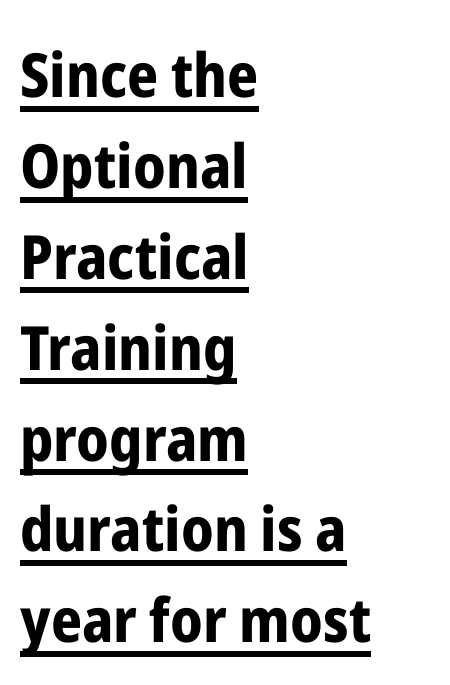
Q: Is the text bold? A: Yes.
Q: Is the text italic (slanted)? A: No, it is upright.
Q: Is the typeface a serif or a sans-serif typeface? A: Sans-serif.
Q: Is the text underlined? A: Yes.
Q: How is the paragraph aligned? A: Left-aligned.
Q: Is the spacing between letters normal or unusually wide? A: Normal.
Q: Is the spacing between lines tight, normal or loose? A: Normal.
Q: Width (condensed, normal, or wide)? A: Condensed.
Q: Stroke contrast? A: Low.
Q: x-height? A: Medium.
Q: Monospaced? A: No.
